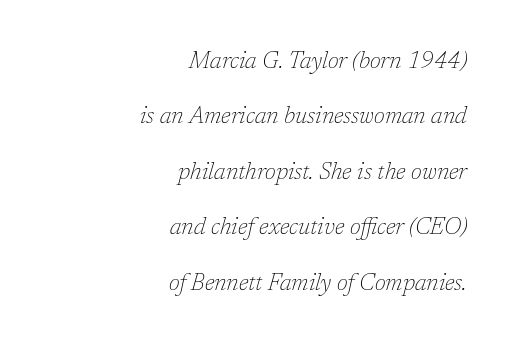
Q: Is the text bold? A: No.
Q: Is the text italic (slanted)? A: Yes, it leans right by about 17 degrees.
Q: Is the text underlined? A: No.
Q: How is the paragraph aligned? A: Right-aligned.
Q: Is the spacing between letters normal or unusually wide? A: Normal.
Q: Is the spacing between lines tight, normal or loose? A: Loose.
